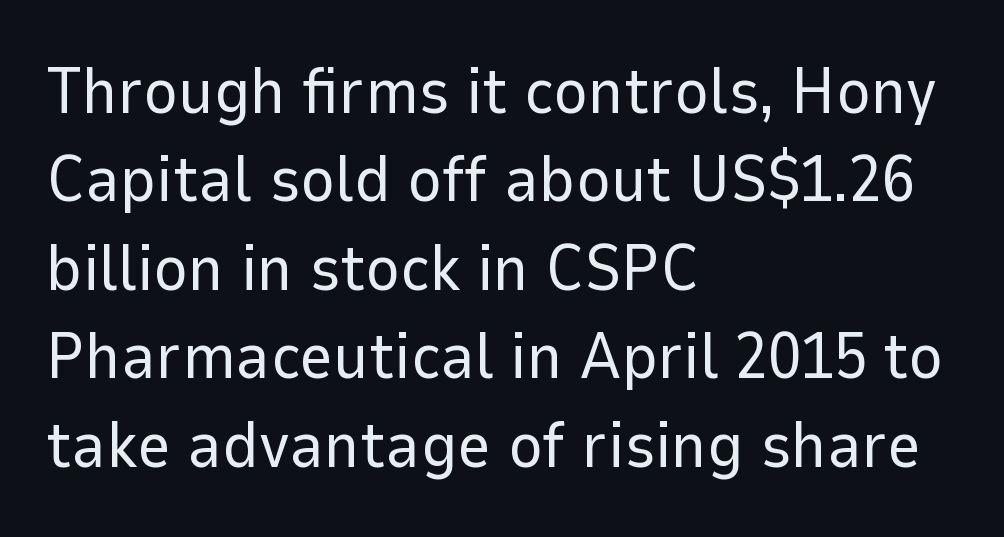
The paragraph shown leans on its left margin. Anything drawn beneath the words? Only blank space. Do the letters lean? They stand straight. Bold? No — there's no thickening of the strokes. Leading: standard.
